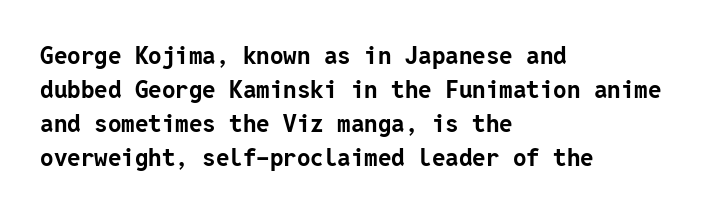
The passage shown stacks its lines at a standard gap. These lines keep a tight, regular rhythm from letter to letter. Descenders hang freely into open space. The sample has been set heavy, in full bold. Leftover space on each line is placed entirely after the last word. Nope, not italic — everything's standing straight.
